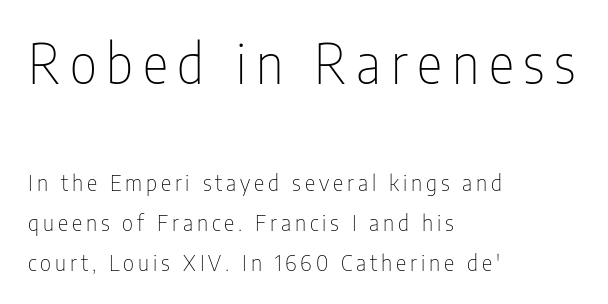
{"serif": "no", "italic": "no", "bold": "no", "weight": "thin", "width": "condensed", "stroke_contrast": "low", "x_height": "medium", "monospaced": "no", "underline": "no", "align": "left", "line_spacing_ratio": 1.8, "larger_block": "first", "size_ratio": 2.45, "glyph_px": 54}
